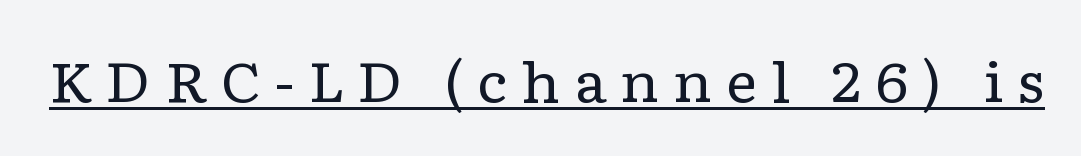
{"serif": "yes", "italic": "no", "bold": "no", "weight": "regular", "width": "wide", "stroke_contrast": "low", "x_height": "medium", "monospaced": "no", "underline": "yes", "letter_spacing": "wide", "letter_spacing_em": 0.24, "glyph_px": 55}
